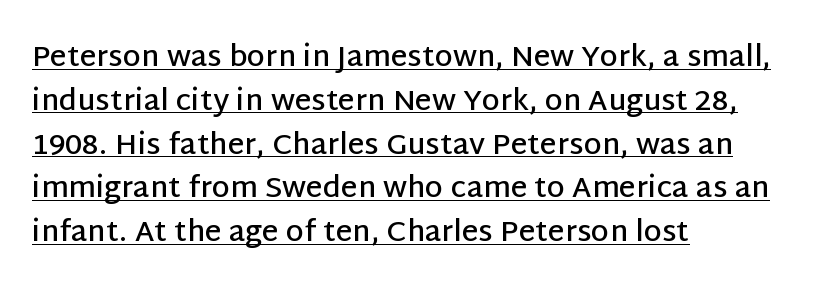
{"serif": "no", "italic": "no", "bold": "semi", "weight": "semibold", "width": "normal", "stroke_contrast": "low", "x_height": "large", "monospaced": "no", "underline": "yes", "align": "left", "line_spacing": "normal", "line_spacing_ratio": 1.51, "letter_spacing": "normal", "letter_spacing_em": 0.0, "glyph_px": 29}
